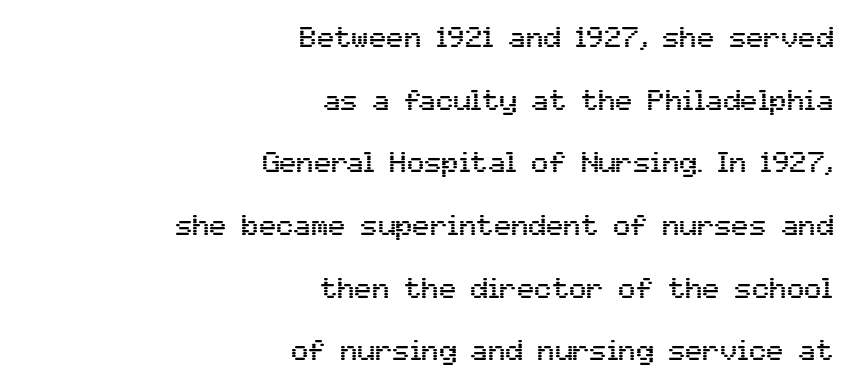
Q: Is the text italic (slanted)? A: No, it is upright.
Q: Is the typeface a serif or a sans-serif typeface? A: Sans-serif.
Q: Is the text underlined? A: No.
Q: How is the paragraph aligned? A: Right-aligned.
Q: Is the spacing between letters normal or unusually wide? A: Normal.
Q: Is the spacing between lines tight, normal or loose? A: Loose.
Q: Width (condensed, normal, or wide)? A: Normal.
Q: Stroke contrast? A: Medium.
Q: x-height? A: Medium.
Q: Monospaced? A: No.
